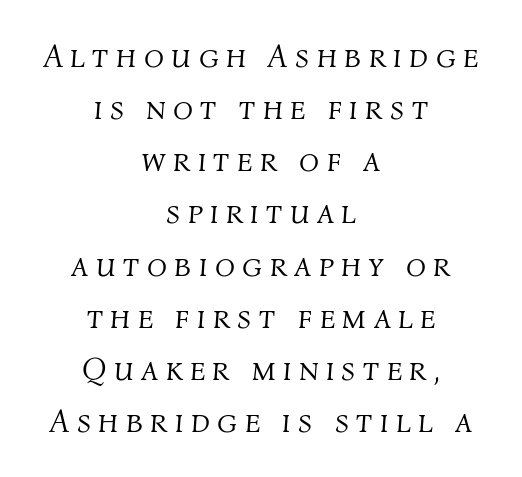
{"italic": "yes", "lean": "right", "slant_degrees": 4, "bold": "no", "weight": "light", "width": "normal", "stroke_contrast": "medium", "x_height": "medium", "monospaced": "no", "underline": "no", "align": "center", "line_spacing": "normal", "line_spacing_ratio": 1.58, "letter_spacing": "wide", "letter_spacing_em": 0.22, "glyph_px": 33}
